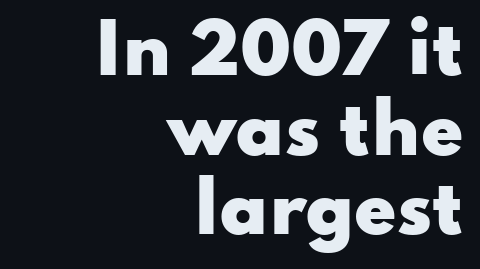
The image shows 68 px heavy, wide sans-serif type, upright; set right-aligned, line spacing 1.17x, normal letter spacing, not underlined; low stroke contrast and a small x-height.
